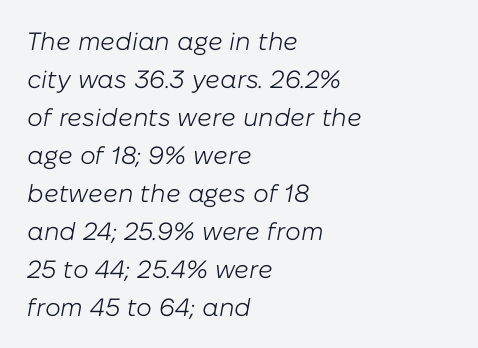
The image shows 25 px text type, italic (leaning right); set left-aligned, normal line spacing (1.52x), normal letter spacing, not underlined.
